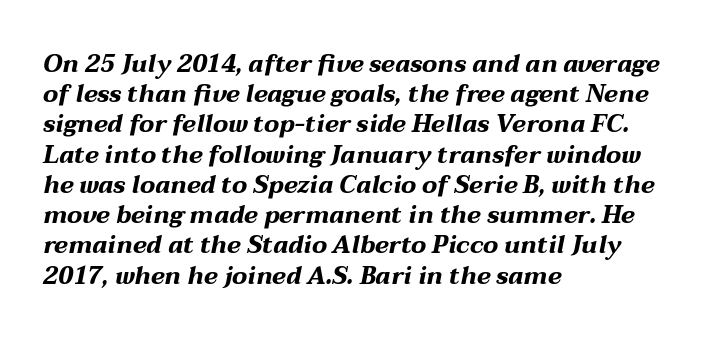
This sample keeps an unexceptional amount of space between lines. Its strokes are broad and dark, the hallmark of bold type. The ragged edge is on the right, which tells us the setting is flush left. The specimen reads as italic at a glance.
